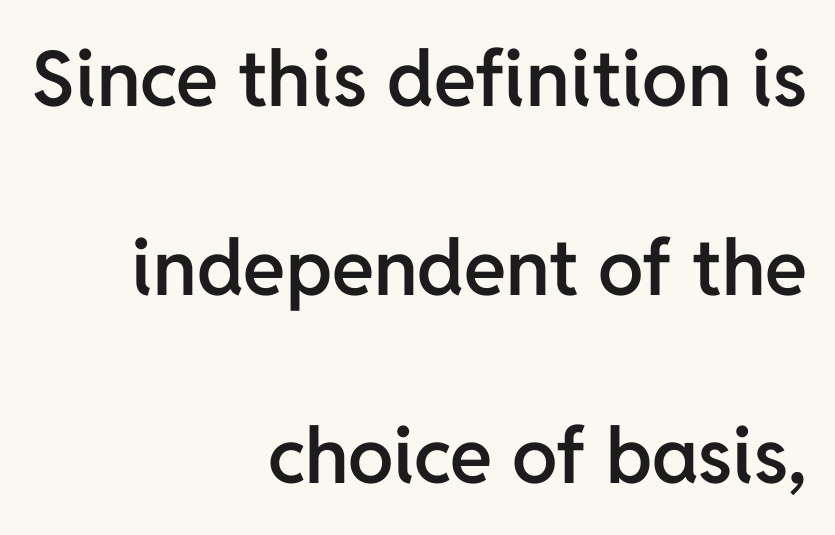
{"serif": "no", "italic": "no", "bold": "semi", "weight": "semibold", "width": "normal", "stroke_contrast": "low", "x_height": "medium", "monospaced": "no", "underline": "no", "align": "right", "line_spacing": "loose", "line_spacing_ratio": 2.45, "letter_spacing": "normal", "letter_spacing_em": 0.0, "glyph_px": 77}
